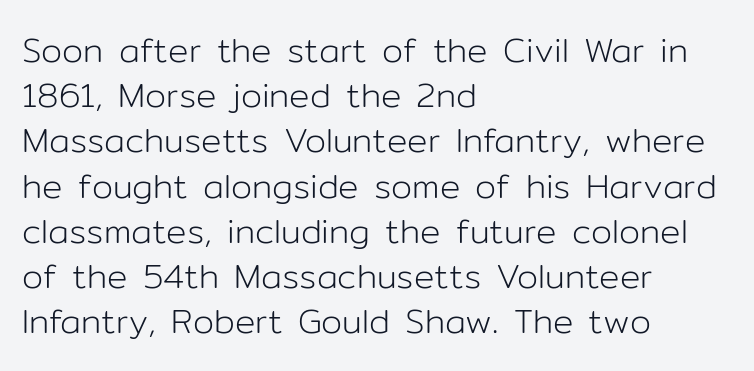
The image shows 34 px light sans-serif type, upright; set left-aligned, normal line spacing (1.33x), normal letter spacing, not underlined; low stroke contrast and a medium x-height.
